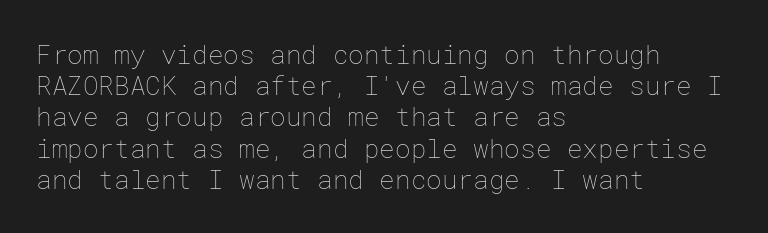
{"italic": "no", "bold": "no", "underline": "no", "align": "left", "line_spacing_ratio": 1.2, "letter_spacing": "normal", "letter_spacing_em": 0.0, "glyph_px": 26}
